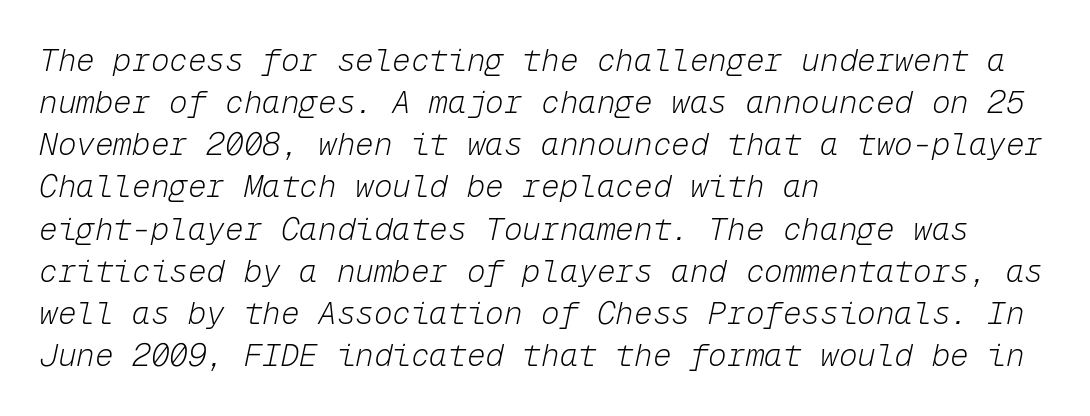
The image shows 31 px light type, italic (leaning right), monospaced; set left-aligned, normal line spacing (1.36x), normal letter spacing, not underlined; low stroke contrast and a medium x-height.
